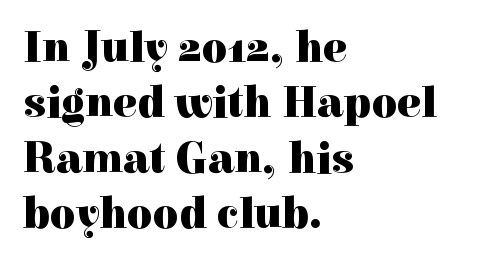
What weight is shown? A full bold with thick strokes. The gap between lines stays unmarked. This sample keeps an unexceptional amount of space between lines. Nothing unusual about the tracking: characters are spaced as the font intends.
